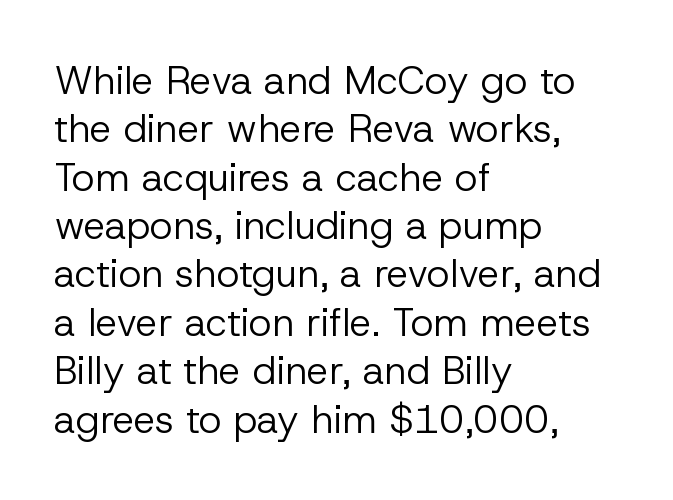
{"serif": "no", "italic": "no", "bold": "no", "weight": "regular", "width": "normal", "stroke_contrast": "low", "x_height": "medium", "monospaced": "no", "underline": "no", "align": "left", "line_spacing_ratio": 1.24, "letter_spacing": "normal", "letter_spacing_em": 0.0, "glyph_px": 39}
